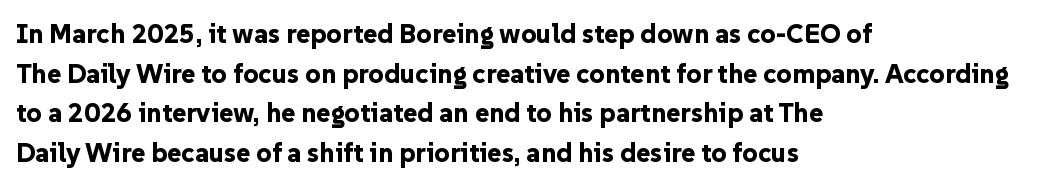
{"italic": "no", "bold": "yes", "underline": "no", "align": "left", "line_spacing": "normal", "line_spacing_ratio": 1.47, "letter_spacing": "normal", "letter_spacing_em": 0.0, "glyph_px": 27}
